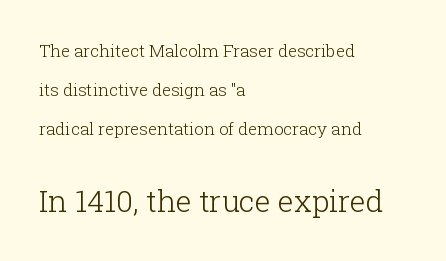
The image shows 30 px light serif type, upright; set left-aligned, loose line spacing (2.3x), normal letter spacing, not underlined; the second (bottom) block is 1.76x larger; low stroke contrast and a medium x-height.
